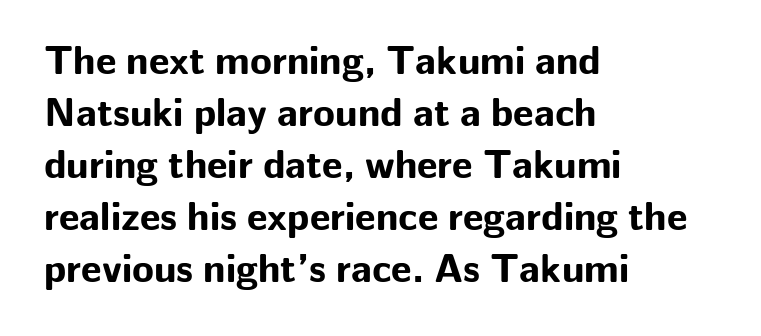
{"serif": "no", "italic": "no", "bold": "yes", "weight": "bold", "width": "normal", "stroke_contrast": "low", "x_height": "medium", "monospaced": "no", "underline": "no", "align": "left", "line_spacing": "normal", "line_spacing_ratio": 1.3, "letter_spacing": "normal", "letter_spacing_em": 0.0, "glyph_px": 40}
